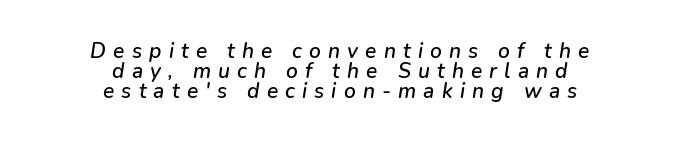
The gap between lines stays unmarked. The typesetter chose a symmetrical, centered arrangement here. Look at the tracking — it's clearly loosened, letters drifting apart. Honestly, the rows look squashed on top of each other. In terms of posture, this sample is oblique.
